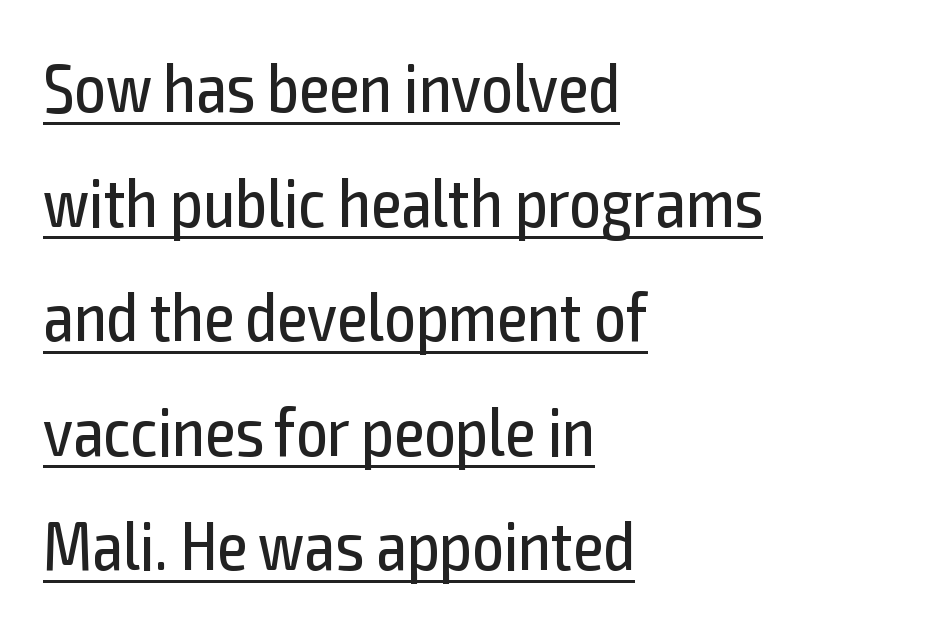
Q: Is the text bold? A: No.
Q: Is the text italic (slanted)? A: No, it is upright.
Q: Is the typeface a serif or a sans-serif typeface? A: Sans-serif.
Q: Is the text underlined? A: Yes.
Q: How is the paragraph aligned? A: Left-aligned.
Q: Is the spacing between letters normal or unusually wide? A: Normal.
Q: Is the spacing between lines tight, normal or loose? A: Normal.
Q: Width (condensed, normal, or wide)? A: Condensed.
Q: x-height? A: Medium.
Q: Monospaced? A: No.
